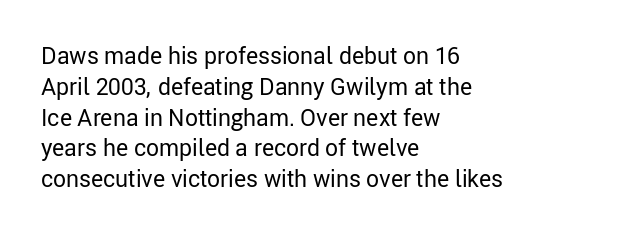
{"italic": "no", "bold": "no", "underline": "no", "align": "left", "line_spacing": "normal", "line_spacing_ratio": 1.34, "letter_spacing": "normal", "letter_spacing_em": 0.0, "glyph_px": 23}
